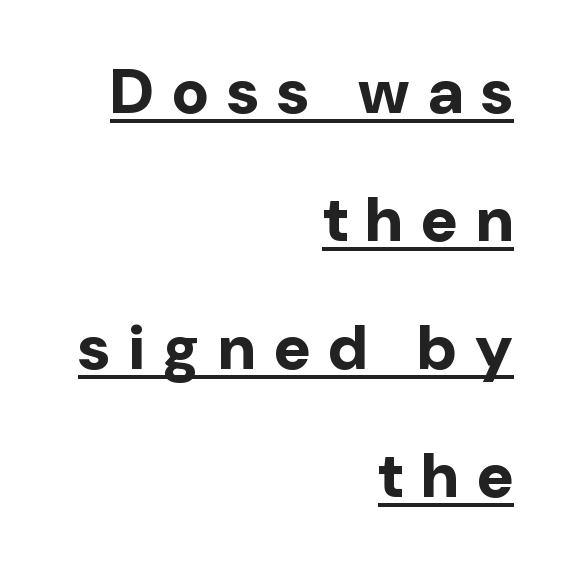
Q: Is the text bold? A: Yes.
Q: Is the text italic (slanted)? A: No, it is upright.
Q: Is the typeface a serif or a sans-serif typeface? A: Sans-serif.
Q: Is the text underlined? A: Yes.
Q: How is the paragraph aligned? A: Right-aligned.
Q: Is the spacing between letters normal or unusually wide? A: Unusually wide.
Q: Is the spacing between lines tight, normal or loose? A: Loose.
Q: Width (condensed, normal, or wide)? A: Normal.
Q: Stroke contrast? A: Low.
Q: x-height? A: Medium.
Q: Monospaced? A: No.
